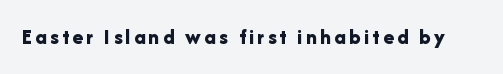
The image shows 22 px bold type, upright; set not underlined.
